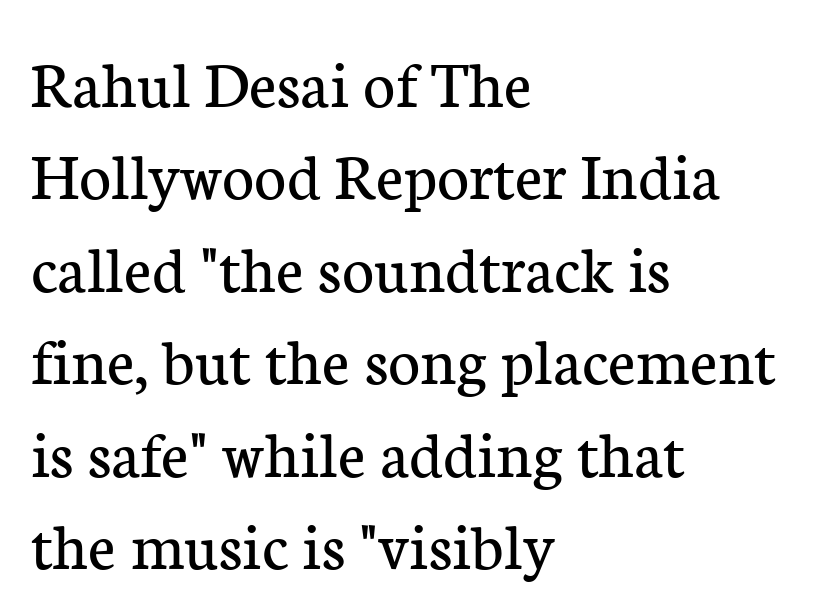
Q: Is the text bold? A: No.
Q: Is the text italic (slanted)? A: No, it is upright.
Q: Is the typeface a serif or a sans-serif typeface? A: Serif.
Q: Is the text underlined? A: No.
Q: How is the paragraph aligned? A: Left-aligned.
Q: Is the spacing between letters normal or unusually wide? A: Normal.
Q: Is the spacing between lines tight, normal or loose? A: Normal.
Q: Width (condensed, normal, or wide)? A: Normal.
Q: Stroke contrast? A: Low.
Q: x-height? A: Medium.
Q: Monospaced? A: No.
